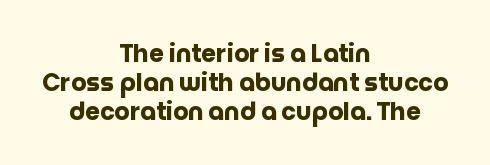
The image shows 24 px bold type, upright; set centered, line spacing 1.2x, normal letter spacing, not underlined.
